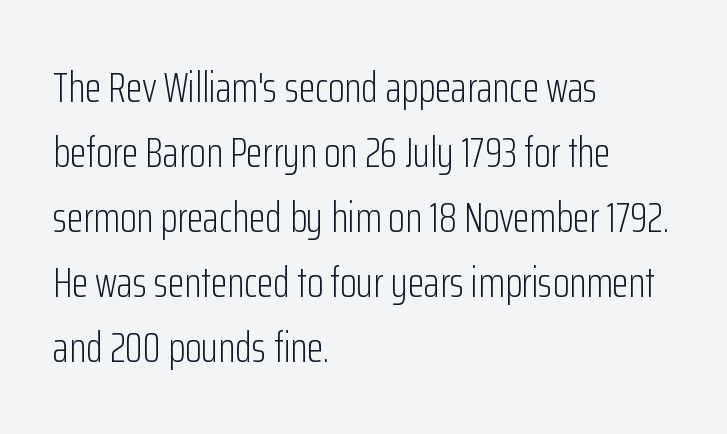
The image shows 43 px light, condensed sans-serif type, upright; set left-aligned, normal line spacing (1.51x), normal letter spacing, not underlined; low stroke contrast and a medium x-height.
